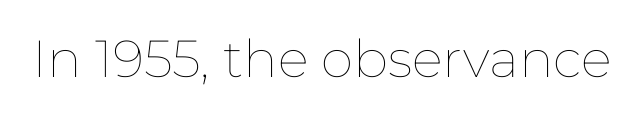
Characters follow at the spacing the type designer built in. You could not count columns in this text — the font is proportionally spaced. No word sits above an underline. Posture: vertical. Stems and bowls with no extra thickness — not bold.
